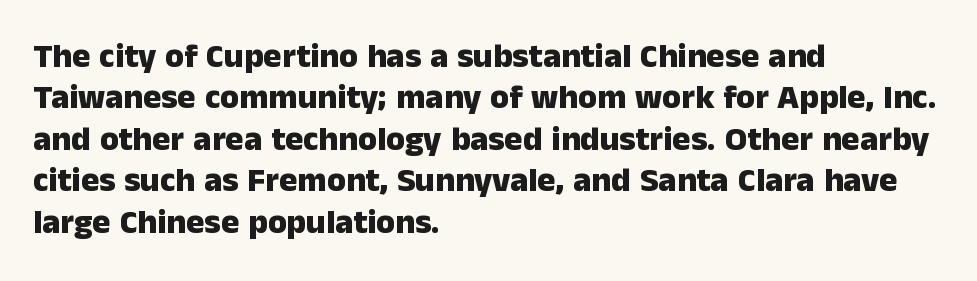
{"serif": "no", "italic": "no", "bold": "yes", "weight": "heavy", "width": "normal", "stroke_contrast": "low", "x_height": "medium", "monospaced": "no", "underline": "no", "align": "left", "line_spacing_ratio": 1.22, "letter_spacing": "normal", "letter_spacing_em": 0.0, "glyph_px": 34}
